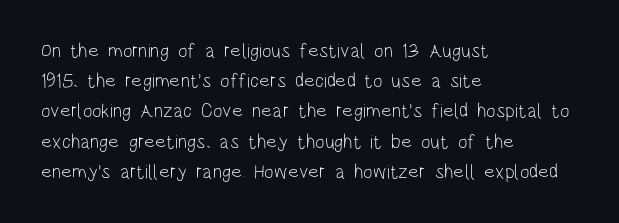
The image shows 20 px text type, upright; set left-aligned, normal line spacing (1.51x), normal letter spacing, not underlined.
